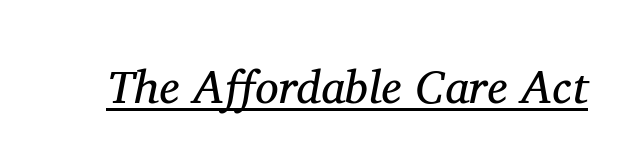
Character widths vary here, with narrow letters taking less room than wide ones. The weight tops out at a normal text grade. This sample carries an underscore along the baseline area. The letters carry serifs — small finishing strokes at the ends of their stems.
